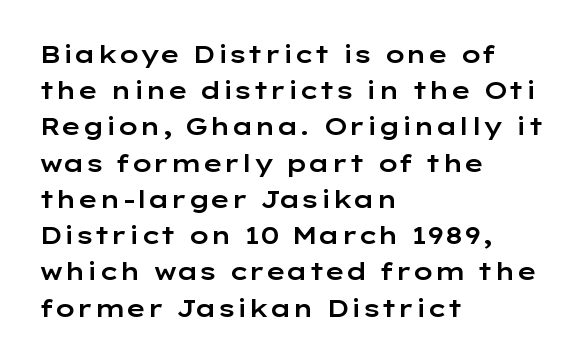
Leading: standard. Ascenders rise straight up at ninety degrees. Nobody drew a line under any word here. Here the glyphs are tracked normally, forming tight word shapes. All the whitespace from short lines collects on the right.
